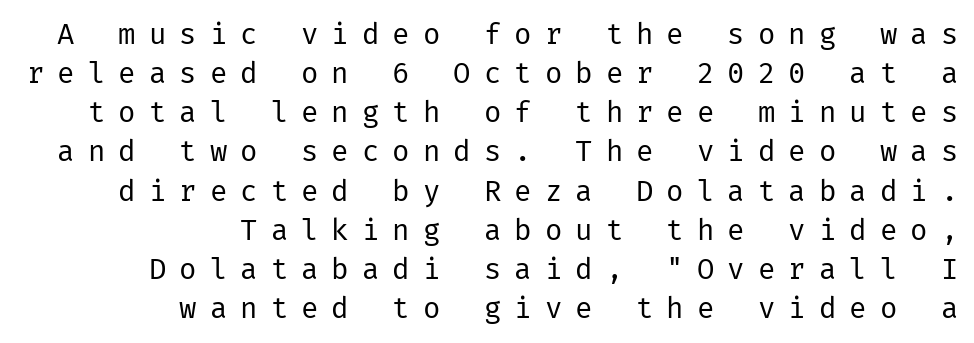
Any mark beneath the type? The region is blank. The type is letterspaced generously, with wide tracking. Quick note: interline space is typical. The lines in this sample share a right terminus and differ only in where they begin. Is the type heavy? It reads as light-to-regular instead. The lettering stays uniformly vertical, giving the passage a roman look.
